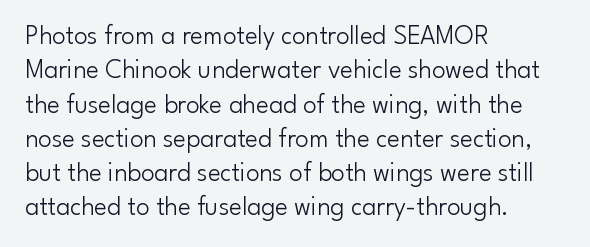
The letterforms sit at book weight or below. Honestly, the letter spacing is just normal — you wouldn't notice it. The type sits square on the baseline with zero lean. Unmarked baselines from the first word to the last. The text block is weighted toward the left margin, trailing off unevenly rightward. The designer left line spacing at the default.
